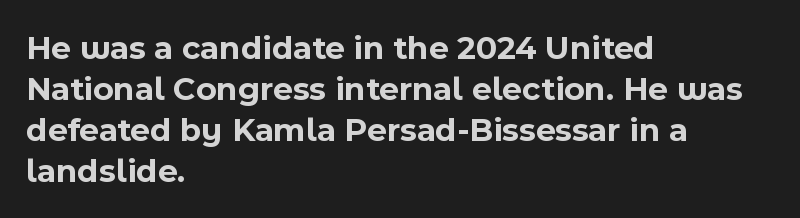
The image shows 34 px bold sans-serif type, upright; set left-aligned, line spacing 1.21x, normal letter spacing, not underlined; a medium x-height.
